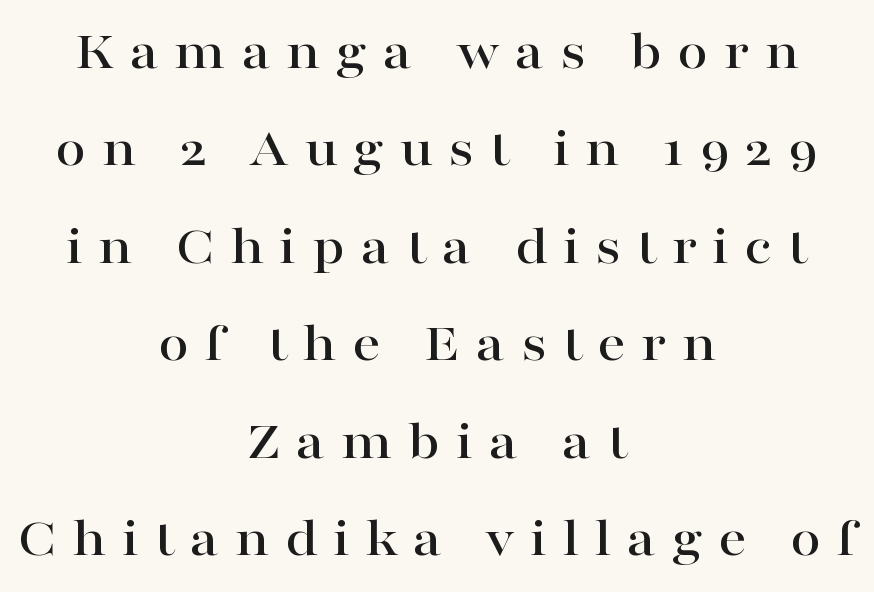
Q: Is the text italic (slanted)? A: No, it is upright.
Q: Is the typeface a serif or a sans-serif typeface? A: Serif.
Q: Is the text underlined? A: No.
Q: How is the paragraph aligned? A: Centered.
Q: Is the spacing between letters normal or unusually wide? A: Unusually wide.
Q: Width (condensed, normal, or wide)? A: Wide.
Q: Stroke contrast? A: High.
Q: x-height? A: Medium.
Q: Monospaced? A: No.
